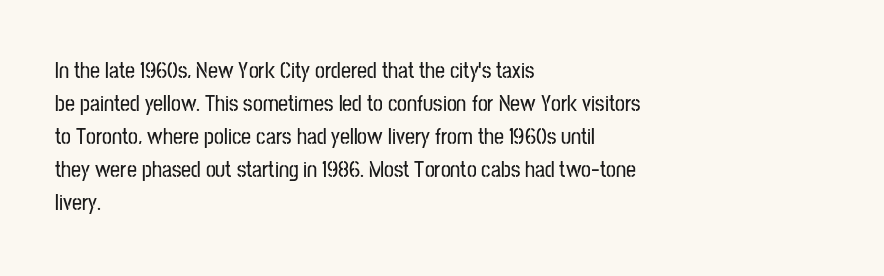
{"italic": "no", "underline": "no", "align": "left", "line_spacing": "normal", "line_spacing_ratio": 1.5, "letter_spacing": "normal", "letter_spacing_em": 0.0, "glyph_px": 22}
